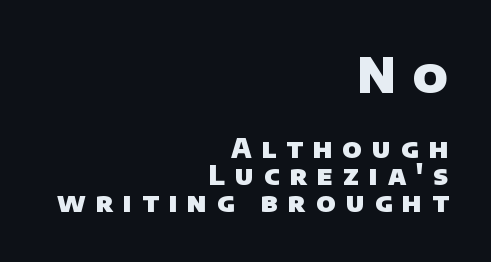
The image shows 48 px heavy sans-serif type; set right-aligned, tight line spacing (1.01x), unusually wide letter spacing (+0.37 em), not underlined; the first (top) block is 1.78x larger; low stroke contrast and a large x-height.
